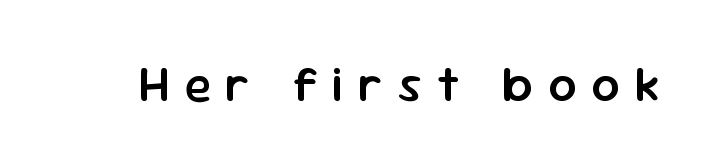
The image shows 50 px semibold sans-serif type, upright; set unusually wide letter spacing (+0.29 em), not underlined; low stroke contrast and a medium x-height.
